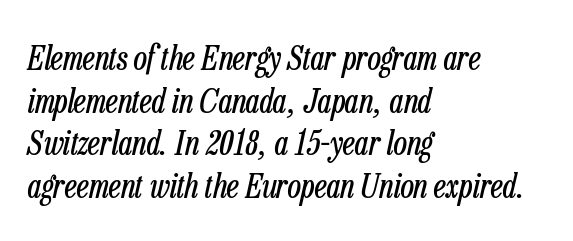
Q: Is the text bold? A: No.
Q: Is the text italic (slanted)? A: Yes, it leans right by about 13 degrees.
Q: Is the text underlined? A: No.
Q: How is the paragraph aligned? A: Left-aligned.
Q: Is the spacing between letters normal or unusually wide? A: Normal.
Q: Is the spacing between lines tight, normal or loose? A: Normal.
Q: Width (condensed, normal, or wide)? A: Condensed.
Q: Stroke contrast? A: Low.
Q: x-height? A: Medium.
Q: Monospaced? A: No.
